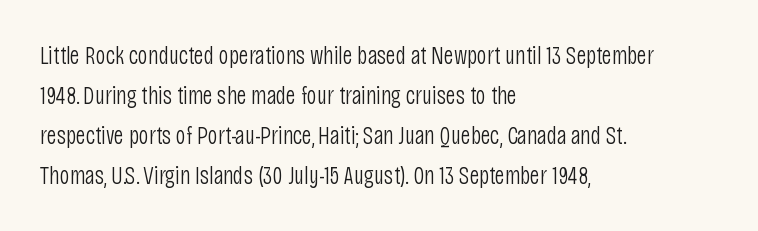
The image shows 25 px text type, upright; set left-aligned, normal line spacing (1.6x), normal letter spacing, not underlined.
